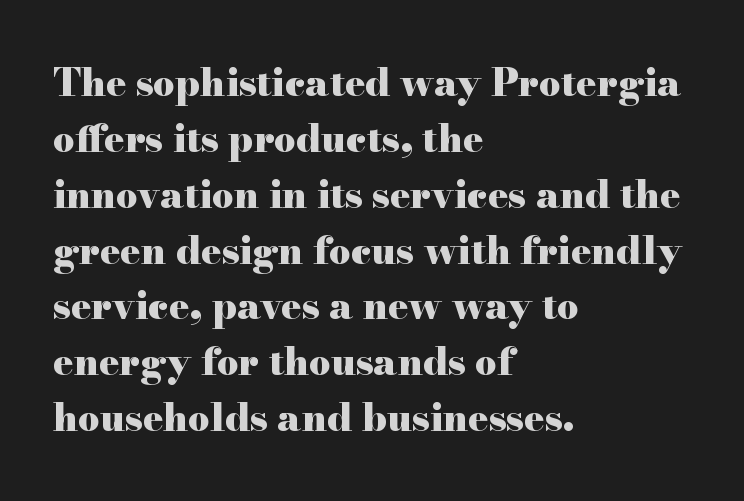
{"serif": "yes", "italic": "no", "bold": "yes", "weight": "heavy", "width": "wide", "stroke_contrast": "high", "x_height": "small", "monospaced": "no", "underline": "no", "align": "left", "line_spacing": "normal", "line_spacing_ratio": 1.47, "letter_spacing": "normal", "letter_spacing_em": 0.0, "glyph_px": 38}
